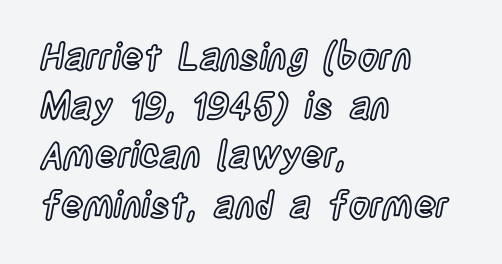
{"width": "condensed", "x_height": "large", "monospaced": "no", "underline": "no", "align": "left", "line_spacing": "normal", "line_spacing_ratio": 1.33, "letter_spacing": "normal", "letter_spacing_em": 0.0, "glyph_px": 37}
